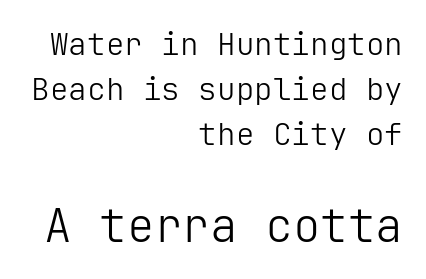
{"serif": "no", "italic": "no", "bold": "no", "weight": "light", "width": "normal", "stroke_contrast": "low", "x_height": "medium", "underline": "no", "align": "right", "line_spacing": "normal", "line_spacing_ratio": 1.45, "letter_spacing": "normal", "letter_spacing_em": 0.0, "larger_block": "second", "size_ratio": 1.48, "glyph_px": 46}
